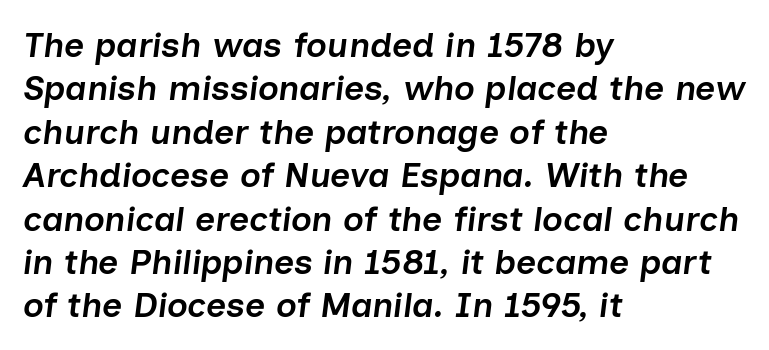
{"italic": "yes", "lean": "right", "slant_degrees": 7, "bold": "semi", "weight": "semibold", "width": "normal", "stroke_contrast": "low", "x_height": "medium", "monospaced": "no", "underline": "no", "align": "left", "line_spacing_ratio": 1.24, "letter_spacing": "normal", "letter_spacing_em": 0.0, "glyph_px": 35}
